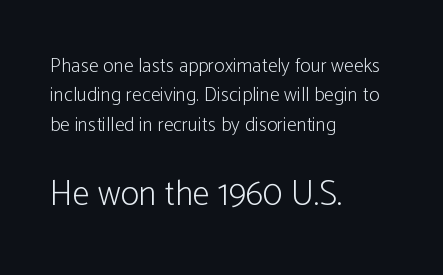
Q: Is the text bold? A: No.
Q: Is the text italic (slanted)? A: No, it is upright.
Q: Is the typeface a serif or a sans-serif typeface? A: Sans-serif.
Q: Is the text underlined? A: No.
Q: How is the paragraph aligned? A: Left-aligned.
Q: Is the spacing between letters normal or unusually wide? A: Normal.
Q: Is the spacing between lines tight, normal or loose? A: Normal.
Q: Which block of text is set in a larger size, the first (top) or the second (bottom)? A: The second (bottom) one.
Q: Width (condensed, normal, or wide)? A: Condensed.
Q: Stroke contrast? A: Low.
Q: x-height? A: Medium.
Q: Monospaced? A: No.
